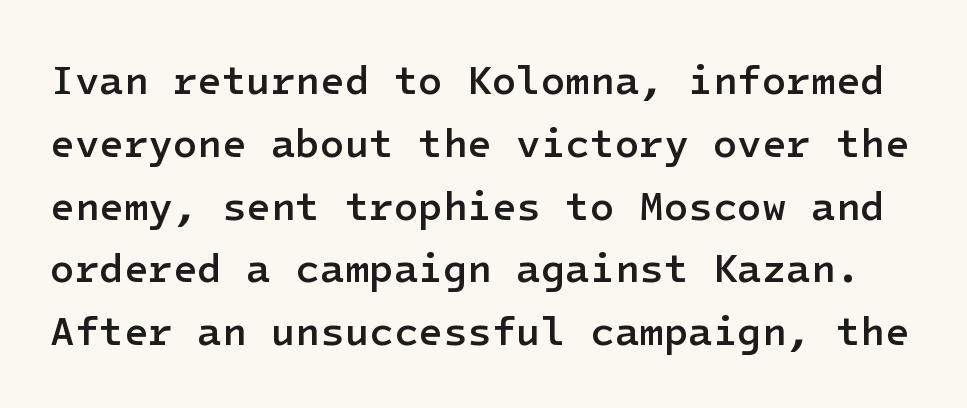
Q: Is the text bold? A: Semi-bold.
Q: Is the text italic (slanted)? A: No, it is upright.
Q: Is the typeface a serif or a sans-serif typeface? A: Sans-serif.
Q: Is the text underlined? A: No.
Q: Is the spacing between letters normal or unusually wide? A: Normal.
Q: Is the spacing between lines tight, normal or loose? A: Normal.
Q: Width (condensed, normal, or wide)? A: Normal.
Q: Stroke contrast? A: Low.
Q: x-height? A: Medium.
